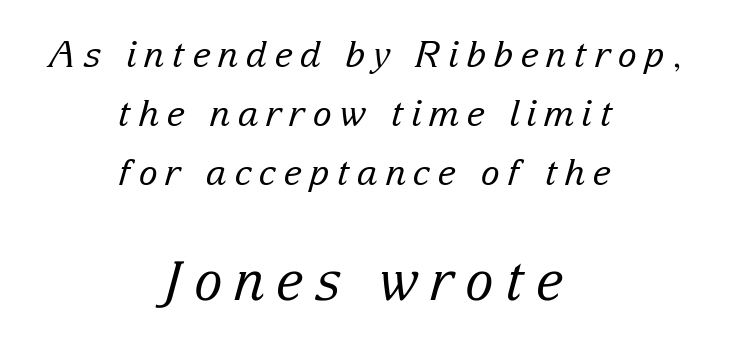
The image shows 54 px regular-weight serif type, italic (leaning right); set centered, normal line spacing (1.64x), unusually wide letter spacing (+0.2 em), not underlined; the second (bottom) block is 1.5x larger; low stroke contrast and a medium x-height.
